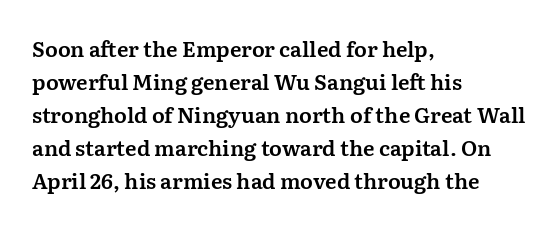
The image shows 21 px text type, upright; set left-aligned, normal line spacing (1.57x), normal letter spacing, not underlined.
